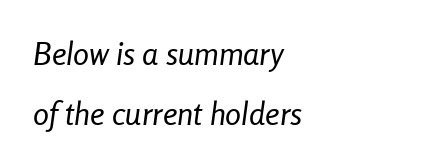
The weight tops out at a normal text grade. Character widths vary here, with narrow letters taking less room than wide ones. Compared with typical body copy, the letter spacing here is the same. In terms of posture, this sample is oblique. The rag falls on the right side of this text block.
